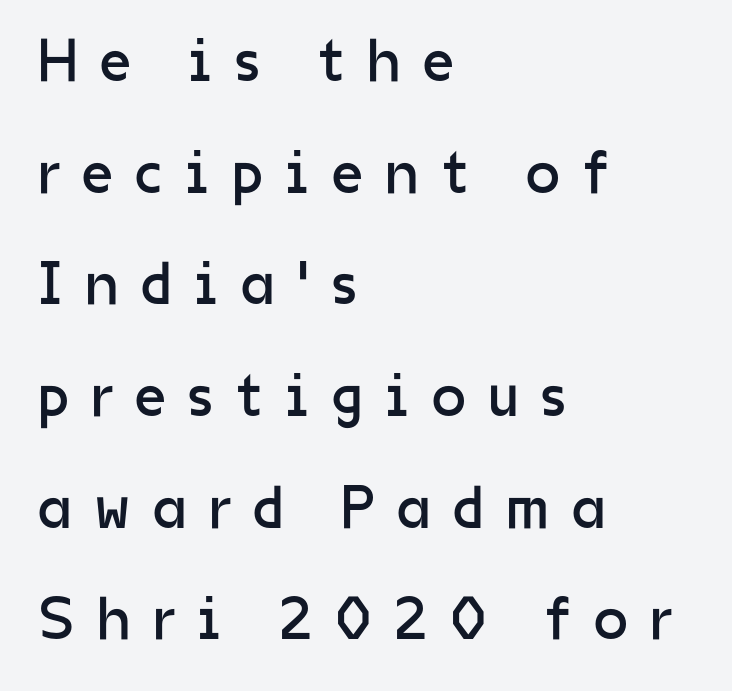
The image shows 61 px regular-weight sans-serif type, upright; set left-aligned, line spacing 1.83x, unusually wide letter spacing (+0.37 em), not underlined; low stroke contrast and a medium x-height.
